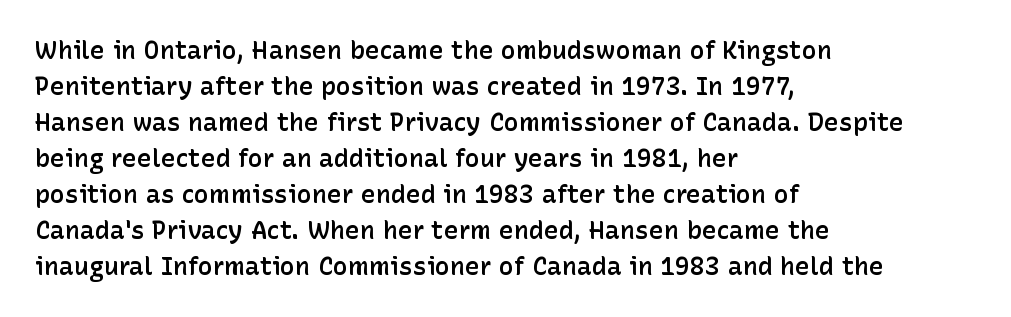
{"italic": "no", "bold": "semi", "underline": "no", "align": "left", "line_spacing": "normal", "line_spacing_ratio": 1.44, "letter_spacing": "normal", "letter_spacing_em": 0.0, "glyph_px": 25}
